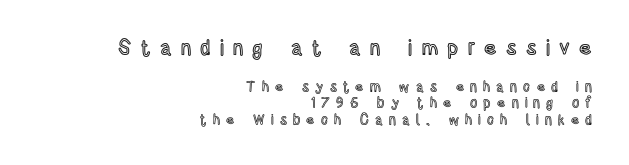
The image shows 21 px text type, upright; set right-aligned, line spacing 1.19x, unusually wide letter spacing (+0.44 em), not underlined; the first (top) block is 1.5x larger.
